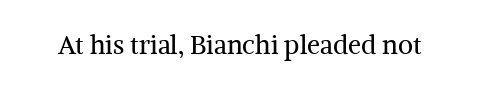
The image shows 26 px text type, upright; set normal letter spacing, not underlined.
